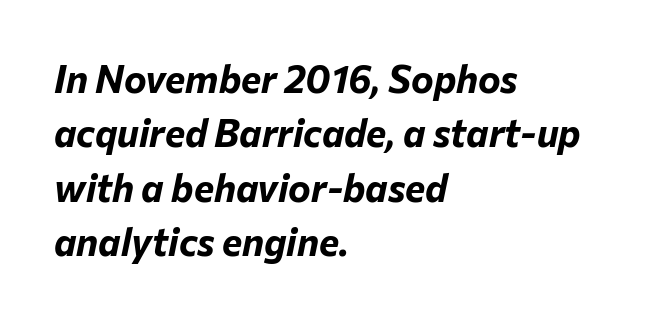
The image shows 38 px bold type, italic (leaning right); set left-aligned, normal line spacing (1.43x), normal letter spacing, not underlined; low stroke contrast and a medium x-height.
